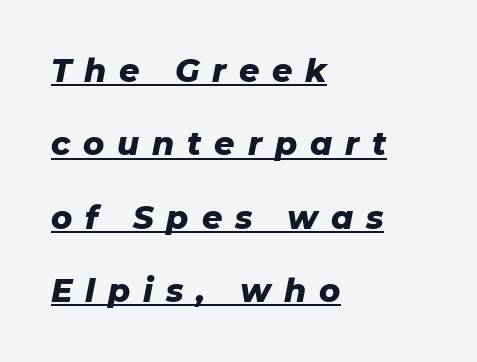
Typesetter's note: full bold, strokes at maximum text heaviness. Would a proofreader flag this as italicized? Yes. Honestly, the letter spacing is so wide it's the main thing you notice. Line beginnings align vertically; line endings do not.
